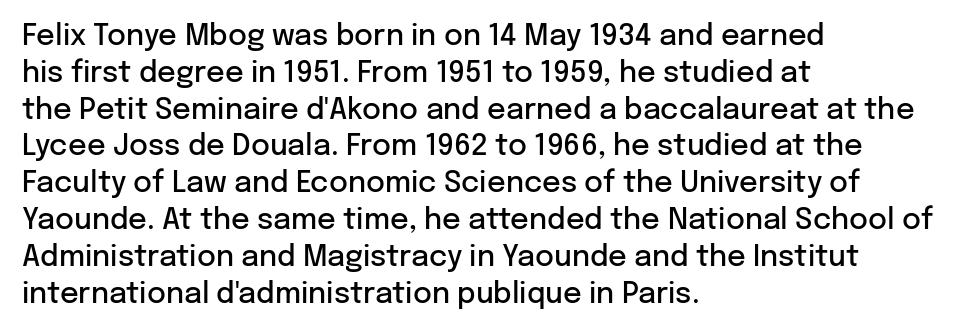
The glyphs are unaccompanied by any horizontal stroke below them. Short and long lines alike share a common starting point at left. Nothing sits at the stroke ends, so this counts as sans-serif. The letters sit at their default tracking, neither squeezed nor spread. The axis of the letterforms is exactly vertical.
